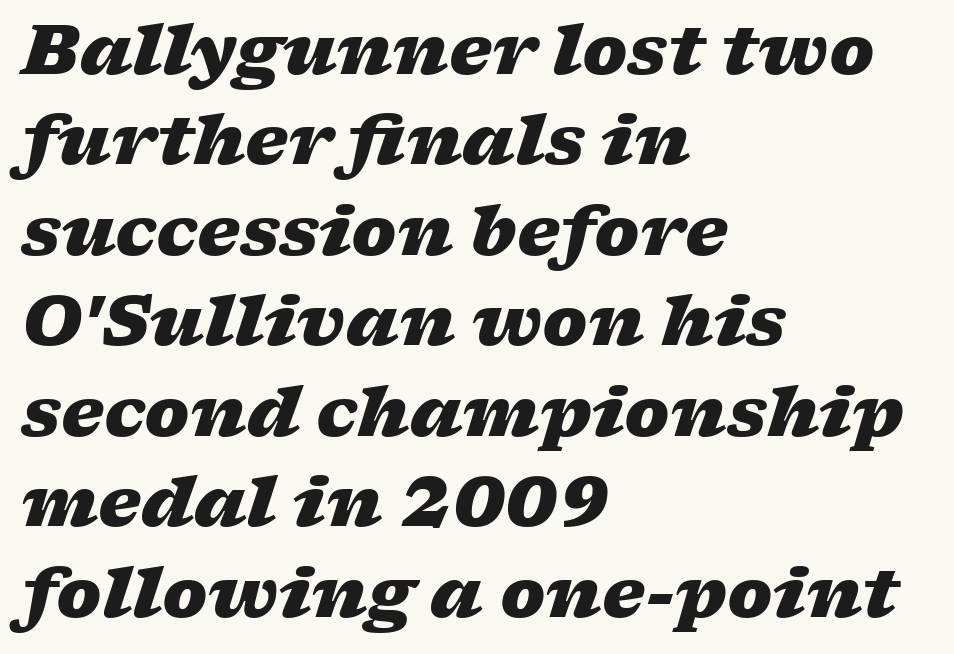
Default kerning and tracking; the words read as compact shapes. Rendered with sloped, italic letterforms. Strokes here are thick enough to call this a true bold. Note the varied advance widths — an 'i' is clearly narrower than an 'm'. Left-aligned paragraph, ragged on the right.
